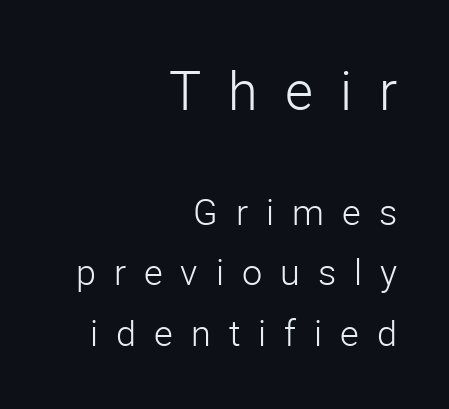
The image shows 54 px light sans-serif type, upright; set right-aligned, normal line spacing (1.68x), unusually wide letter spacing (+0.5 em), not underlined; the first (top) block is 1.5x larger; low stroke contrast and a medium x-height.
